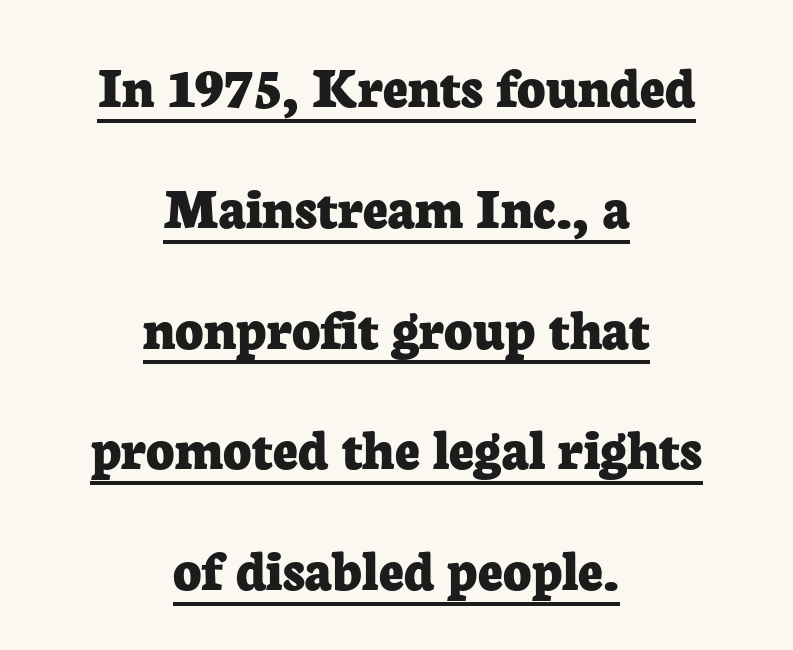
Q: Is the text bold? A: Yes.
Q: Is the text italic (slanted)? A: No, it is upright.
Q: Is the typeface a serif or a sans-serif typeface? A: Serif.
Q: Is the text underlined? A: Yes.
Q: How is the paragraph aligned? A: Centered.
Q: Is the spacing between letters normal or unusually wide? A: Normal.
Q: Is the spacing between lines tight, normal or loose? A: Loose.
Q: Width (condensed, normal, or wide)? A: Normal.
Q: Stroke contrast? A: Low.
Q: x-height? A: Medium.
Q: Monospaced? A: No.
